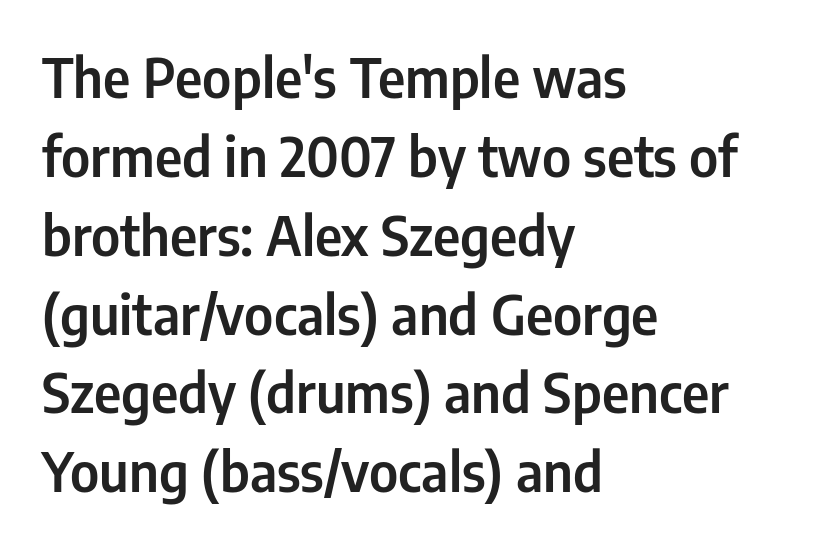
{"serif": "no", "italic": "no", "width": "condensed", "stroke_contrast": "low", "x_height": "medium", "monospaced": "no", "underline": "no", "align": "left", "line_spacing": "normal", "line_spacing_ratio": 1.46, "letter_spacing": "normal", "letter_spacing_em": 0.0, "glyph_px": 54}
